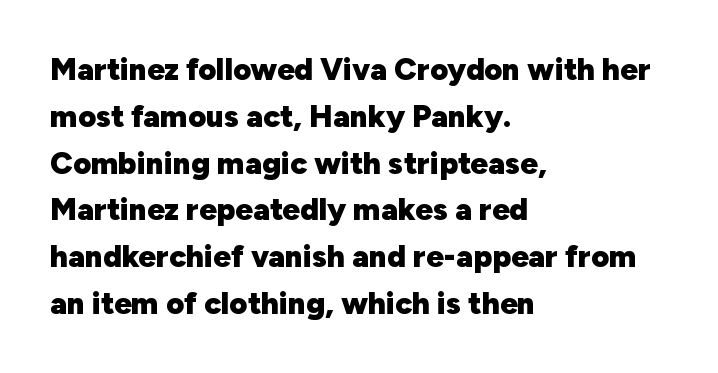
{"serif": "no", "italic": "no", "bold": "yes", "weight": "heavy", "width": "normal", "stroke_contrast": "low", "x_height": "medium", "monospaced": "no", "underline": "no", "align": "left", "line_spacing": "normal", "line_spacing_ratio": 1.51, "letter_spacing": "normal", "letter_spacing_em": 0.0, "glyph_px": 31}
